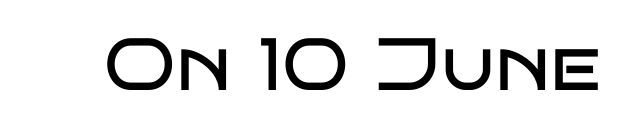
{"serif": "no", "italic": "no", "bold": "no", "weight": "regular", "width": "wide", "stroke_contrast": "low", "x_height": "large", "monospaced": "no", "underline": "no", "letter_spacing": "normal", "letter_spacing_em": 0.0, "glyph_px": 74}
